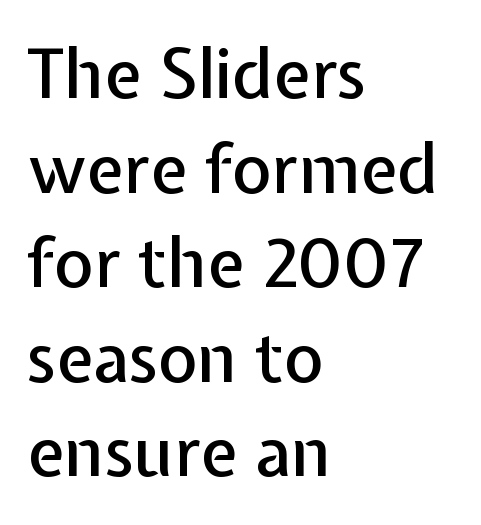
{"serif": "no", "italic": "no", "width": "normal", "stroke_contrast": "low", "x_height": "medium", "monospaced": "no", "underline": "no", "align": "left", "line_spacing": "normal", "line_spacing_ratio": 1.39, "letter_spacing": "normal", "letter_spacing_em": 0.0, "glyph_px": 68}
